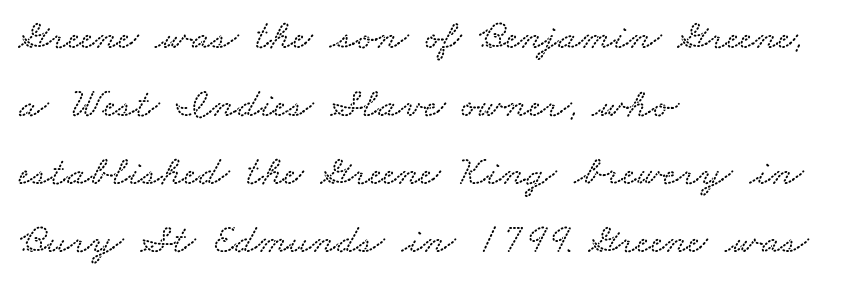
The passage shown is typed in a proportional face where columns would drift. Compared with typical paragraphs, the rows here are spaced about the same. Is the block centered? No — it sits flush against the left margin. The horizontal fit of the characters is conventional and even.
